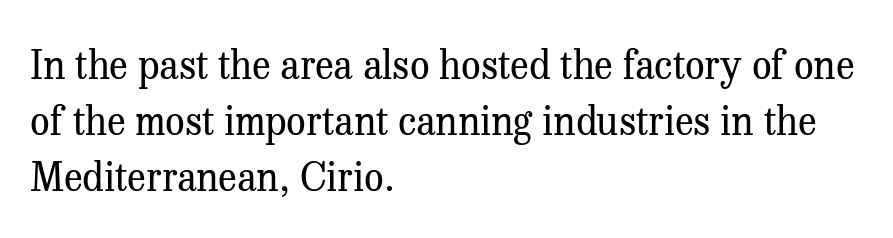
If you drew a line through each stem, it would be perfectly vertical. Nothing heavy about these letters — not bold at all. In terms of letterspacing, this is plain default setting. Underline: absent. If you drew a ruler down the left edge, every line would touch it. Successive baselines arrive at the customary interval.
